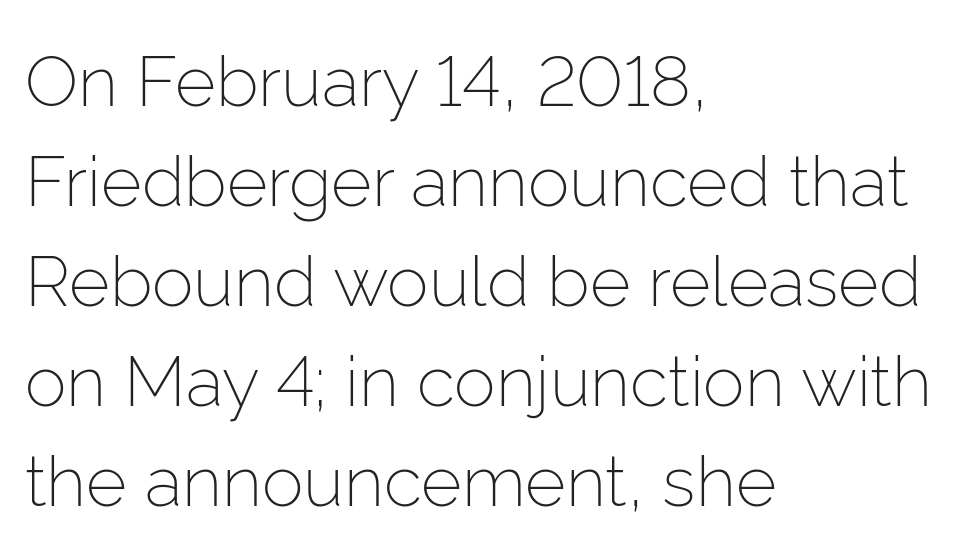
Q: Is the text bold? A: No.
Q: Is the text italic (slanted)? A: No, it is upright.
Q: Is the typeface a serif or a sans-serif typeface? A: Sans-serif.
Q: Is the text underlined? A: No.
Q: How is the paragraph aligned? A: Left-aligned.
Q: Is the spacing between letters normal or unusually wide? A: Normal.
Q: Is the spacing between lines tight, normal or loose? A: Normal.
Q: Width (condensed, normal, or wide)? A: Normal.
Q: Stroke contrast? A: Low.
Q: x-height? A: Medium.
Q: Monospaced? A: No.
